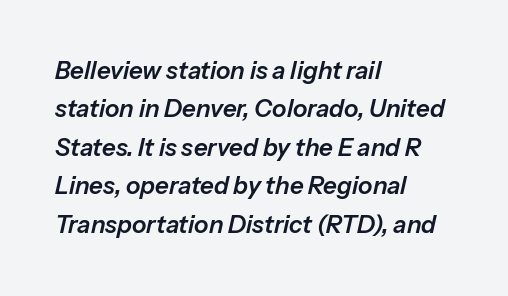
{"italic": "yes", "lean": "right", "slant_degrees": 13, "underline": "no", "align": "left", "line_spacing": "normal", "line_spacing_ratio": 1.6, "letter_spacing": "normal", "letter_spacing_em": 0.0, "glyph_px": 24}
